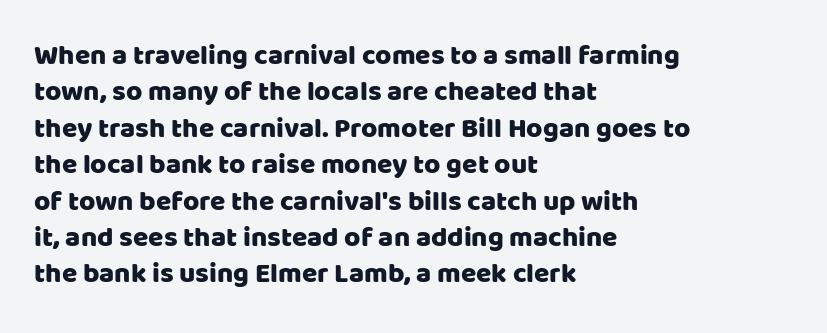
Looks like regular typesetting: each glyph gets only the width it needs. The string is rendered with underlining switched off. Reading down the block, your eye returns to a fixed left position each line. Are there feet on the stems? There aren't — it's a sans.
